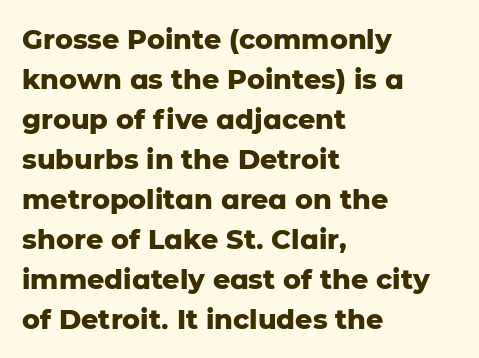
The image shows 27 px bold type, upright; set left-aligned, normal line spacing (1.48x), normal letter spacing, not underlined.
